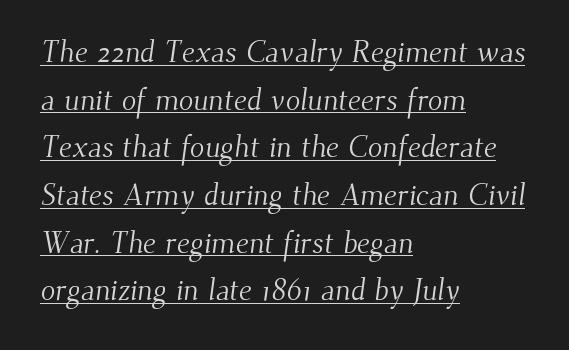
Q: Is the text bold? A: No.
Q: Is the typeface a serif or a sans-serif typeface? A: Serif.
Q: Is the text underlined? A: Yes.
Q: How is the paragraph aligned? A: Left-aligned.
Q: Is the spacing between letters normal or unusually wide? A: Normal.
Q: Is the spacing between lines tight, normal or loose? A: Normal.
Q: Width (condensed, normal, or wide)? A: Normal.
Q: Stroke contrast? A: Medium.
Q: x-height? A: Small.
Q: Monospaced? A: No.
